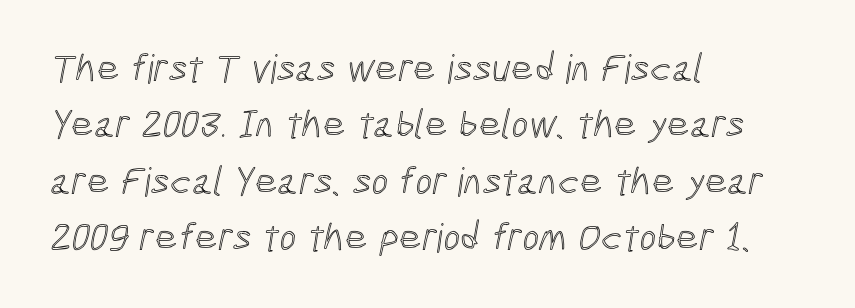
Just letters on the line, the space beneath them empty. Each letter keeps its own natural width here, so spacing adapts to shape. The rows are spaced the way most documents space them. The ragged edge is on the right, which tells us the setting is flush left. The gaps between neighbouring characters are ordinary and unremarkable.
